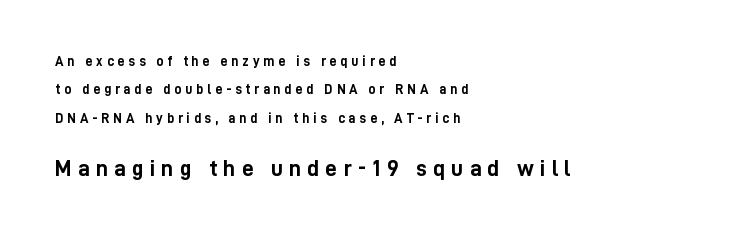
{"italic": "no", "bold": "yes", "underline": "no", "align": "left", "line_spacing": "loose", "line_spacing_ratio": 2.02, "letter_spacing": "wide", "letter_spacing_em": 0.27, "larger_block": "second", "size_ratio": 1.64, "glyph_px": 23}
